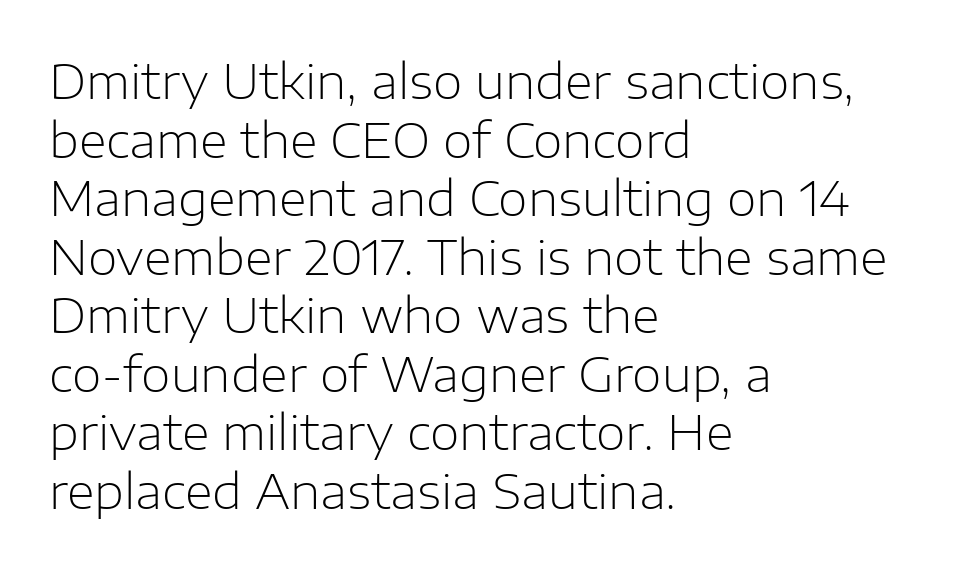
{"serif": "no", "italic": "no", "bold": "no", "weight": "light", "width": "normal", "stroke_contrast": "low", "x_height": "medium", "monospaced": "no", "underline": "no", "align": "left", "line_spacing_ratio": 1.22, "letter_spacing": "normal", "letter_spacing_em": 0.0, "glyph_px": 48}
